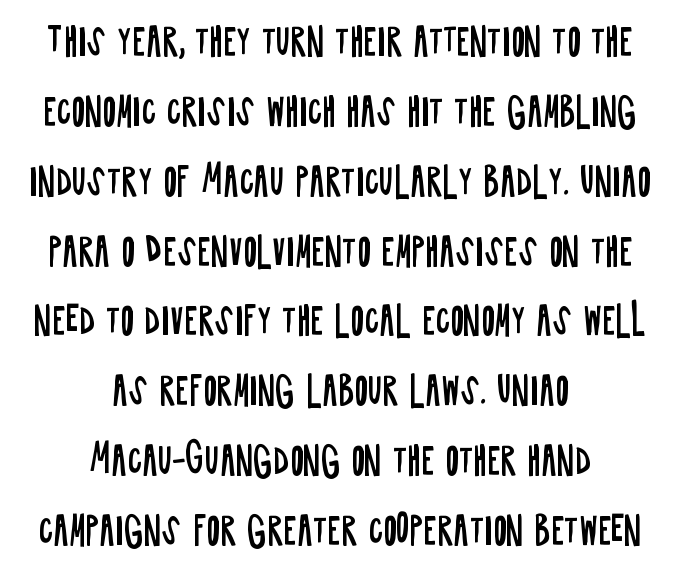
{"serif": "no", "italic": "no", "bold": "no", "weight": "regular", "width": "condensed", "stroke_contrast": "low", "x_height": "large", "monospaced": "no", "underline": "no", "align": "center", "line_spacing": "loose", "line_spacing_ratio": 1.94, "letter_spacing": "normal", "letter_spacing_em": 0.0, "glyph_px": 36}
